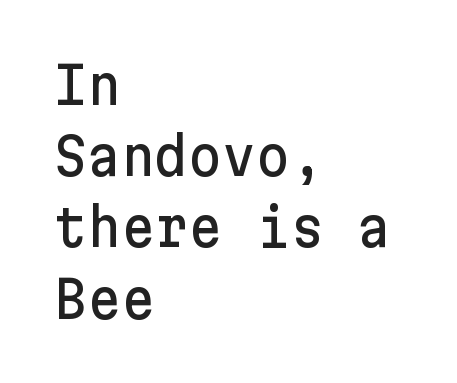
{"serif": "no", "italic": "no", "width": "normal", "stroke_contrast": "low", "x_height": "medium", "underline": "no", "align": "left", "line_spacing": "normal", "line_spacing_ratio": 1.37, "letter_spacing": "normal", "letter_spacing_em": 0.0, "glyph_px": 52}
